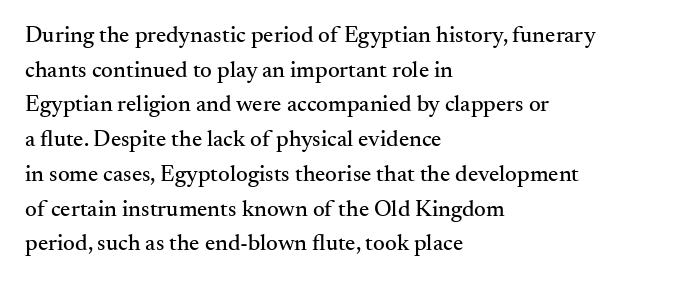
Q: Is the text italic (slanted)? A: No, it is upright.
Q: Is the text underlined? A: No.
Q: How is the paragraph aligned? A: Left-aligned.
Q: Is the spacing between letters normal or unusually wide? A: Normal.
Q: Is the spacing between lines tight, normal or loose? A: Normal.
